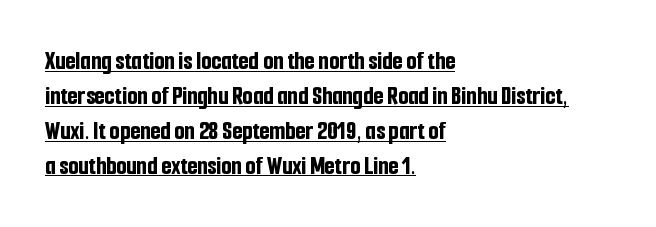
The image shows 26 px bold type, upright; set left-aligned, normal line spacing (1.34x), normal letter spacing, underlined.
